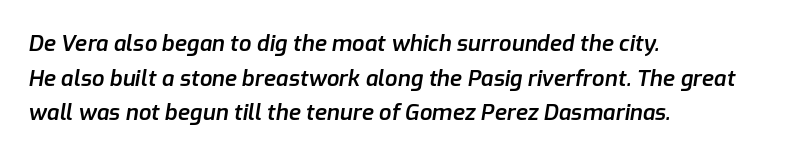
Q: Is the text bold? A: Semi-bold.
Q: Is the text italic (slanted)? A: Yes, it leans right by about 9 degrees.
Q: Is the text underlined? A: No.
Q: How is the paragraph aligned? A: Left-aligned.
Q: Is the spacing between letters normal or unusually wide? A: Normal.
Q: Is the spacing between lines tight, normal or loose? A: Normal.
